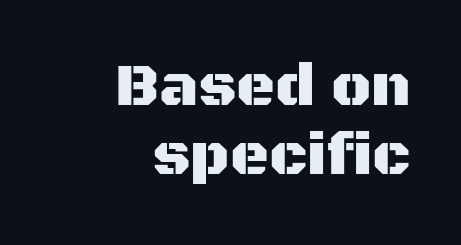
{"serif": "no", "italic": "no", "width": "normal", "stroke_contrast": "medium", "x_height": "large", "monospaced": "no", "underline": "no", "align": "right", "line_spacing": "tight", "line_spacing_ratio": 1.15, "letter_spacing": "normal", "letter_spacing_em": 0.0, "glyph_px": 60}
